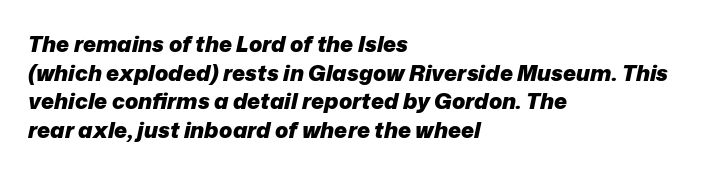
Students, note that the glyphs here touch the page at normal intervals. Pretty heavy lettering here — definitely bold. Casual observation: everything's shoved over to the left. The whole block is typeset with a tilt.
